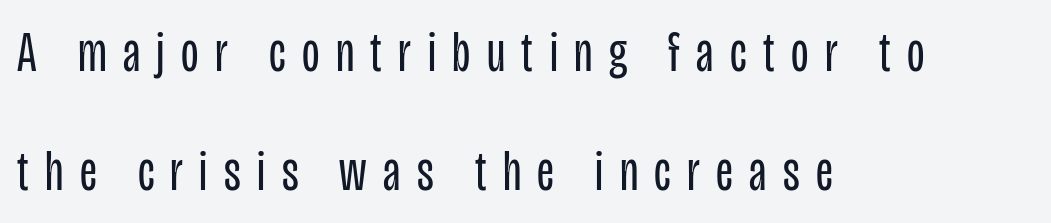
Q: Is the text bold? A: No.
Q: Is the text italic (slanted)? A: No, it is upright.
Q: Is the typeface a serif or a sans-serif typeface? A: Sans-serif.
Q: Is the text underlined? A: No.
Q: How is the paragraph aligned? A: Left-aligned.
Q: Is the spacing between letters normal or unusually wide? A: Unusually wide.
Q: Is the spacing between lines tight, normal or loose? A: Loose.
Q: Width (condensed, normal, or wide)? A: Condensed.
Q: Stroke contrast? A: Low.
Q: x-height? A: Large.
Q: Monospaced? A: No.
